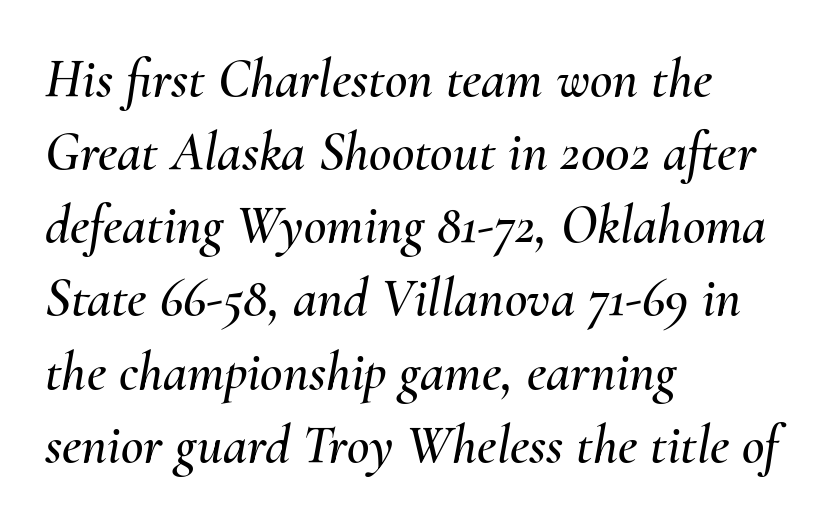
{"italic": "yes", "lean": "right", "slant_degrees": 10, "width": "normal", "stroke_contrast": "medium", "x_height": "small", "monospaced": "no", "underline": "no", "align": "left", "line_spacing": "normal", "line_spacing_ratio": 1.33, "letter_spacing": "normal", "letter_spacing_em": 0.0, "glyph_px": 55}
